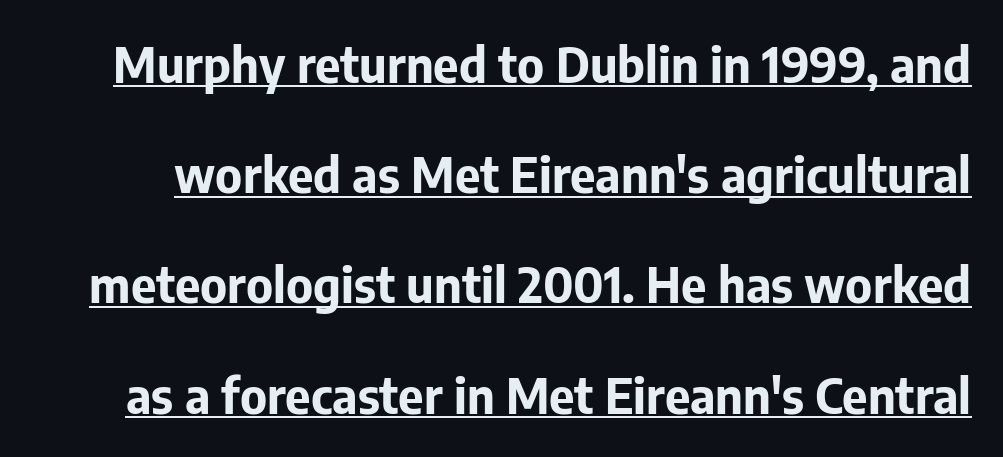
{"serif": "no", "italic": "no", "bold": "yes", "weight": "bold", "width": "normal", "stroke_contrast": "low", "x_height": "medium", "monospaced": "no", "underline": "yes", "line_spacing": "loose", "line_spacing_ratio": 2.25, "letter_spacing": "normal", "letter_spacing_em": 0.0, "glyph_px": 49}
